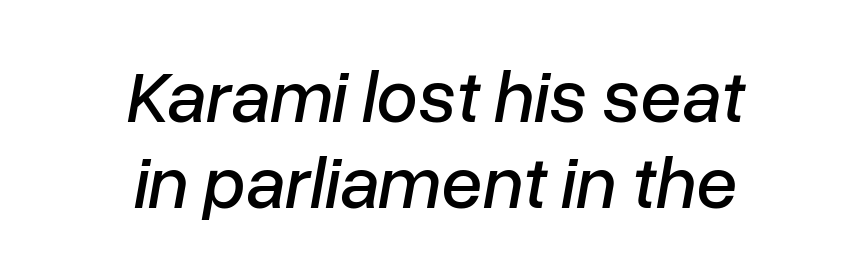
This rendering leaves character spacing at its baseline value. The strip under each line holds only bare page. A typesetter would call this proportional, since set widths differ per character. Both edges are ragged and mirror each other, which tells us the setting is centered. The text carries the slant typical of an italic or oblique font.
